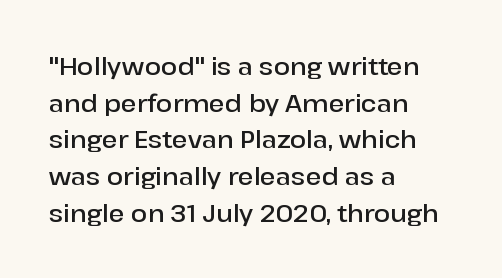
If you drew a line through each stem, it would be perfectly vertical. Each line starts at the same left margin while the right side varies. The string is rendered with underlining switched off. In terms of weight, the rendering is demibold, just under bold.
